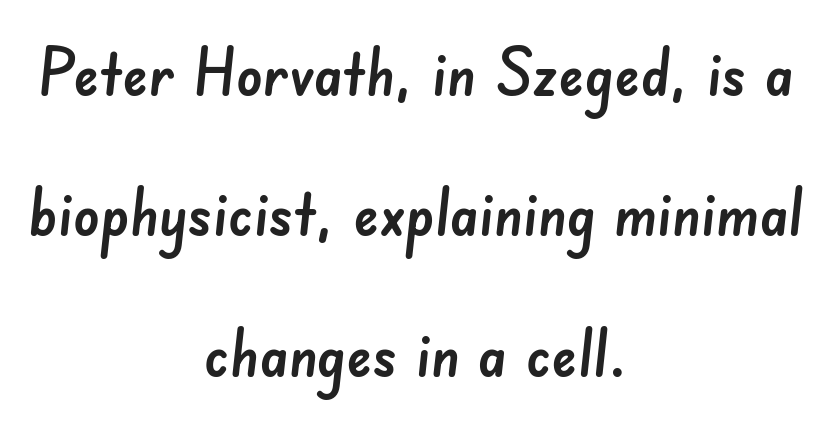
{"serif": "no", "width": "normal", "stroke_contrast": "low", "x_height": "small", "monospaced": "no", "underline": "no", "align": "center", "line_spacing": "loose", "line_spacing_ratio": 2.16, "letter_spacing": "normal", "letter_spacing_em": 0.0, "glyph_px": 65}
